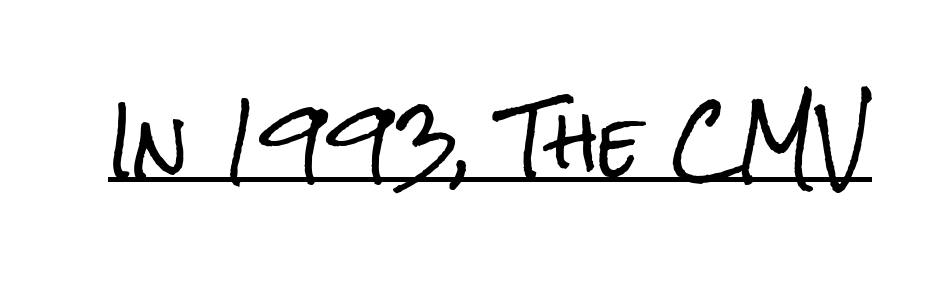
The typography opts for an upright posture over an oblique one. The horizontal fit of the characters is conventional and even. Note the varied advance widths — an 'i' is clearly narrower than an 'm'. In terms of letterform style, serifs are entirely absent. Each line of the rendering has a horizontal stroke beneath the glyphs.
